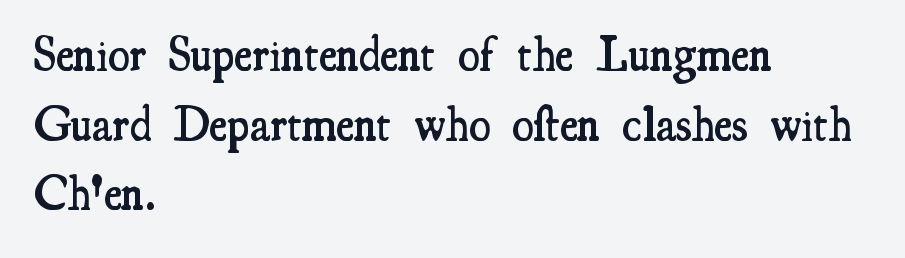
Spacing verdict: proportional, widths tailored to each character. Quick note: interline space is typical. These lines keep a tight, regular rhythm from letter to letter. Observe the serifs anchoring each vertical stroke in this sample. Descenders hang freely into open space. The passage is arranged the way most books set body copy — flush left.
